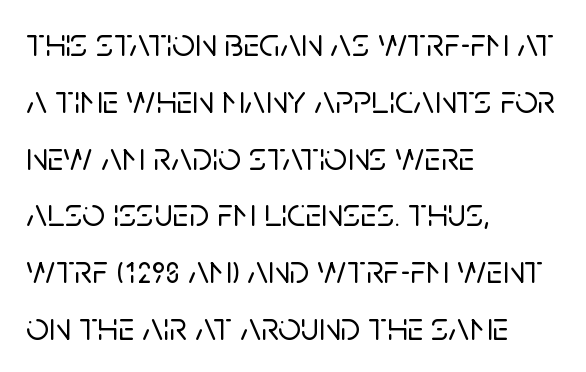
This rendering uses left alignment, leaving the right contour irregular. To sum up the face: it is a sans, with no serifs. The axis of the letterforms is exactly vertical. Observe the ordinary spacing: letters are neighbours, not strangers. Note the varied advance widths — an 'i' is clearly narrower than an 'm'.
